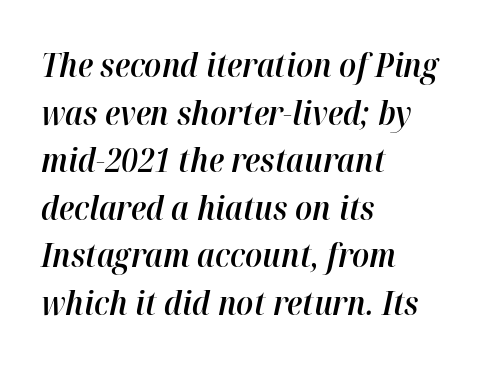
The image shows 33 px semibold type, italic (leaning right); set left-aligned, normal line spacing (1.44x), normal letter spacing, not underlined; high stroke contrast and a medium x-height.
